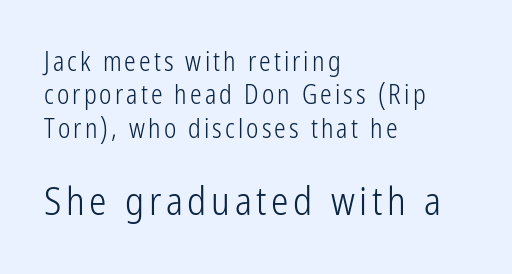
The image shows 39 px light, condensed sans-serif type, upright; set left-aligned, normal line spacing (1.28x), not underlined; the second (bottom) block is 1.5x larger; low stroke contrast and a medium x-height.
